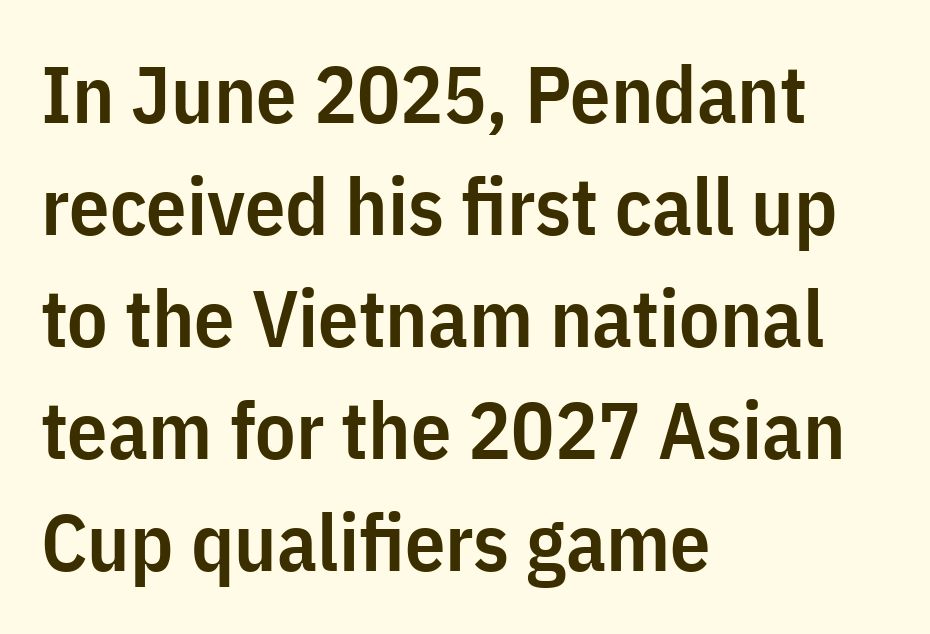
{"serif": "no", "italic": "no", "bold": "semi", "weight": "semibold", "width": "condensed", "stroke_contrast": "low", "x_height": "medium", "monospaced": "no", "underline": "no", "align": "left", "line_spacing": "normal", "line_spacing_ratio": 1.4, "letter_spacing": "normal", "letter_spacing_em": 0.0, "glyph_px": 80}
